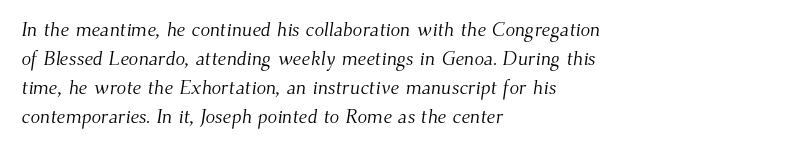
Q: Is the text bold? A: No.
Q: Is the text underlined? A: No.
Q: How is the paragraph aligned? A: Left-aligned.
Q: Is the spacing between letters normal or unusually wide? A: Normal.
Q: Is the spacing between lines tight, normal or loose? A: Normal.
